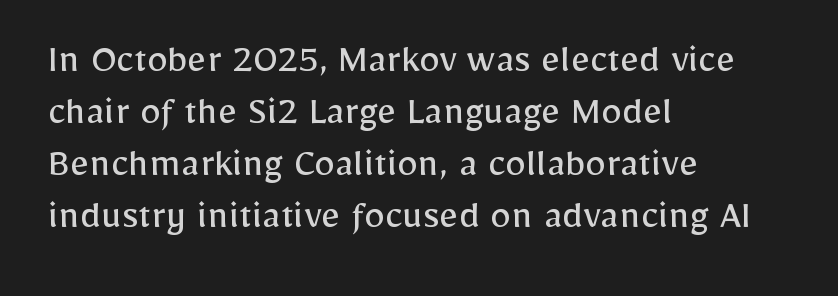
A bare baseline throughout the passage. Standard letterfit; no display-style spreading of the glyphs. Line starts are locked; line ends wander. Is this a fixed-width face? No — the glyphs have proportional, varying widths. Notice how the stems are strictly vertical — no italics here. Caption: face not bold, strokes unweighted.
